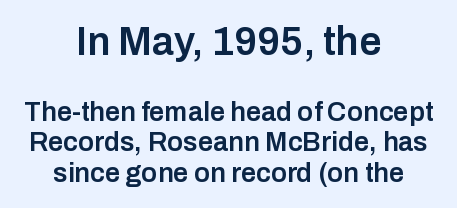
{"serif": "no", "italic": "no", "bold": "semi", "weight": "semibold", "width": "normal", "stroke_contrast": "low", "x_height": "medium", "monospaced": "no", "underline": "no", "align": "center", "line_spacing": "tight", "line_spacing_ratio": 1.14, "letter_spacing": "normal", "letter_spacing_em": 0.0, "larger_block": "first", "size_ratio": 1.48, "glyph_px": 40}
